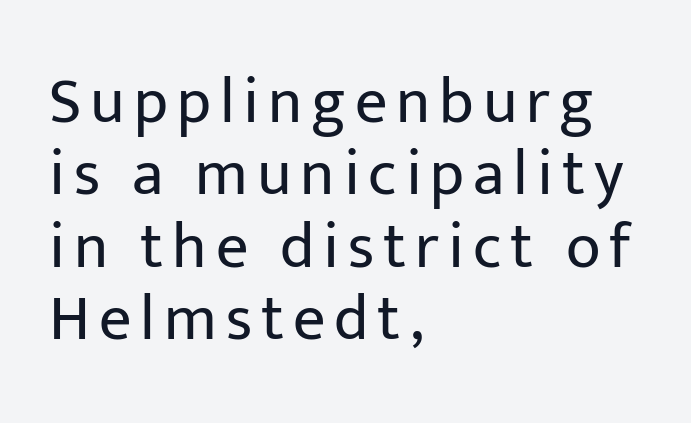
The image shows 64 px regular-weight sans-serif type, upright; set left-aligned, tight line spacing (1.13x), not underlined; low stroke contrast and a medium x-height.
